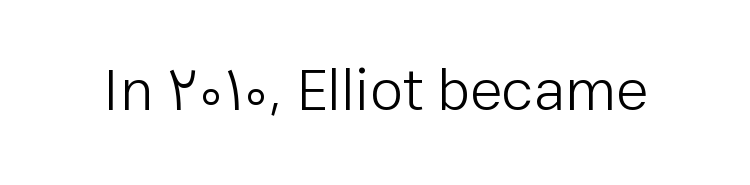
Q: Is the text bold? A: No.
Q: Is the text italic (slanted)? A: No, it is upright.
Q: Is the typeface a serif or a sans-serif typeface? A: Sans-serif.
Q: Is the text underlined? A: No.
Q: Is the spacing between letters normal or unusually wide? A: Normal.
Q: Width (condensed, normal, or wide)? A: Normal.
Q: Stroke contrast? A: Low.
Q: x-height? A: Medium.
Q: Monospaced? A: No.
